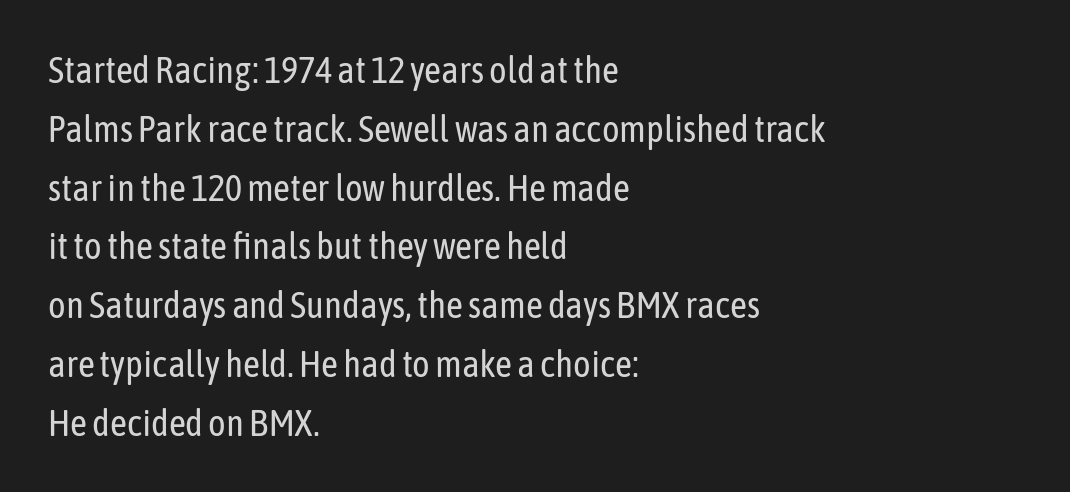
I'd call this a sans setting — the letters go barefoot. The letters sit at their default tracking, neither squeezed nor spread. When letters stand straight like this, we call the style roman or upright. These lines are rendered in a variable-pitch font. Stroke mass is kept to a normal reading level or below.
